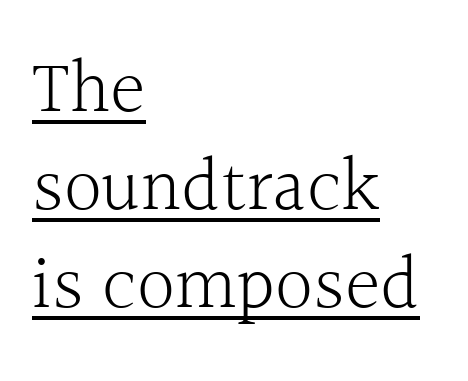
{"serif": "yes", "italic": "no", "bold": "no", "weight": "light", "width": "normal", "x_height": "medium", "monospaced": "no", "underline": "yes", "align": "left", "line_spacing": "normal", "line_spacing_ratio": 1.29, "letter_spacing": "normal", "letter_spacing_em": 0.0, "glyph_px": 76}
